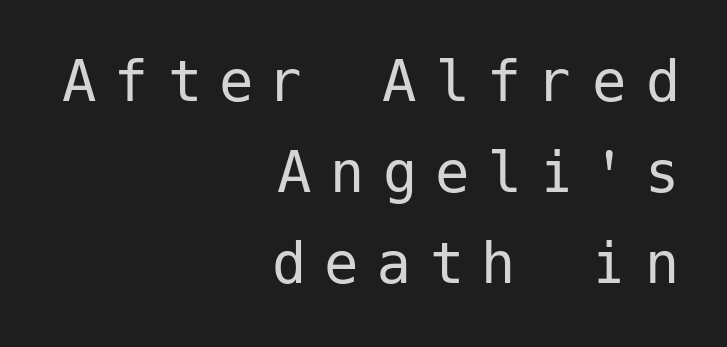
One glance says typical: line gaps are just what's usual. Serifs: no, the terminals of the letterforms are clean. Posture: straight, roman, zero tilt. The baseline area is clear. The face used here is rendered with a markedly widened letterfit.
